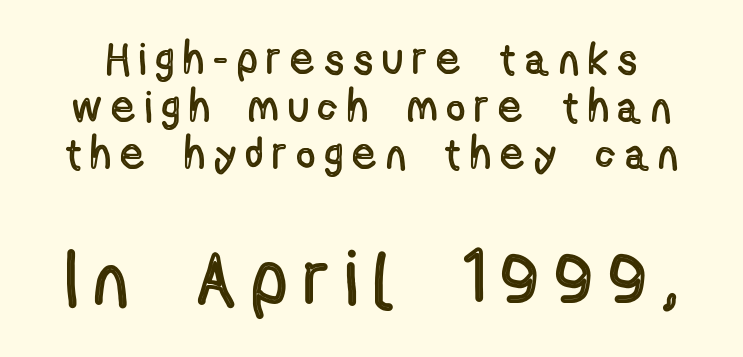
Q: Is the text italic (slanted)? A: No, it is upright.
Q: Is the text underlined? A: No.
Q: Is the spacing between letters normal or unusually wide? A: Unusually wide.
Q: Is the spacing between lines tight, normal or loose? A: Tight.
Q: Which block of text is set in a larger size, the first (top) or the second (bottom)? A: The second (bottom) one.
Q: Width (condensed, normal, or wide)? A: Condensed.
Q: x-height? A: Medium.
Q: Monospaced? A: No.
